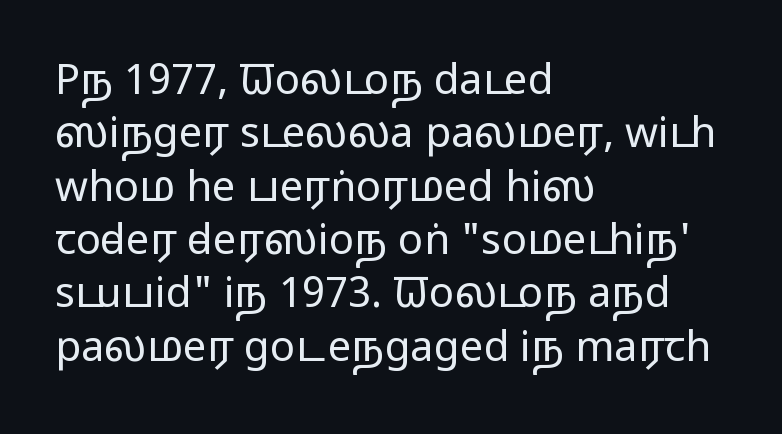
On a weight scale, this lands at 450 or below. Each new line begins a customary step beneath the previous one. The face used here is proportionally spaced, like ordinary book or web type. Alignment: flush left. The glyphs in this specimen are sans serif. The horizontal fit of the characters is conventional and even.
